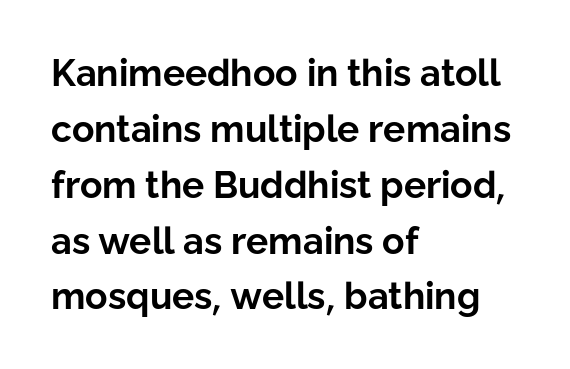
Q: Is the text bold? A: Yes.
Q: Is the text italic (slanted)? A: No, it is upright.
Q: Is the typeface a serif or a sans-serif typeface? A: Sans-serif.
Q: Is the text underlined? A: No.
Q: How is the paragraph aligned? A: Left-aligned.
Q: Is the spacing between letters normal or unusually wide? A: Normal.
Q: Is the spacing between lines tight, normal or loose? A: Normal.
Q: Width (condensed, normal, or wide)? A: Normal.
Q: Stroke contrast? A: Low.
Q: x-height? A: Medium.
Q: Monospaced? A: No.
